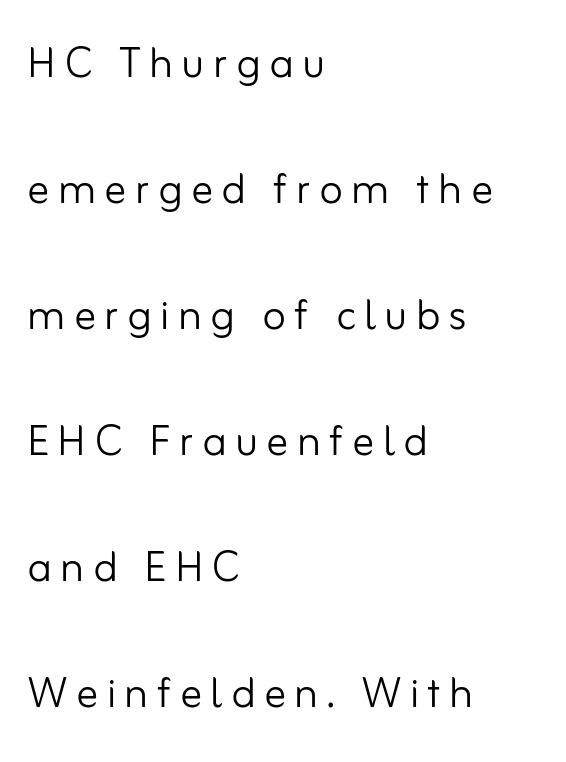
{"serif": "no", "italic": "no", "bold": "no", "weight": "light", "width": "normal", "stroke_contrast": "low", "x_height": "small", "monospaced": "no", "underline": "no", "align": "left", "line_spacing": "loose", "line_spacing_ratio": 2.29, "glyph_px": 55}
